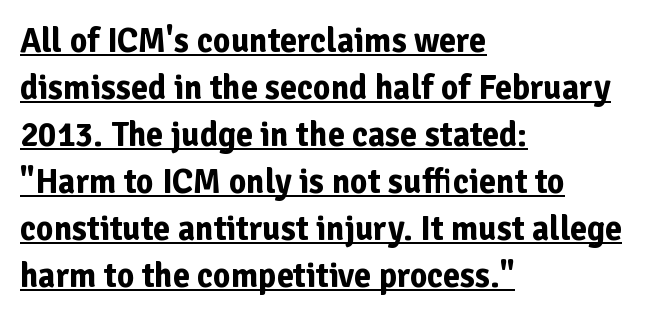
Q: Is the text bold? A: Yes.
Q: Is the text italic (slanted)? A: No, it is upright.
Q: Is the typeface a serif or a sans-serif typeface? A: Sans-serif.
Q: Is the text underlined? A: Yes.
Q: How is the paragraph aligned? A: Left-aligned.
Q: Is the spacing between letters normal or unusually wide? A: Normal.
Q: Is the spacing between lines tight, normal or loose? A: Normal.
Q: Width (condensed, normal, or wide)? A: Normal.
Q: Stroke contrast? A: Low.
Q: x-height? A: Medium.
Q: Monospaced? A: No.
